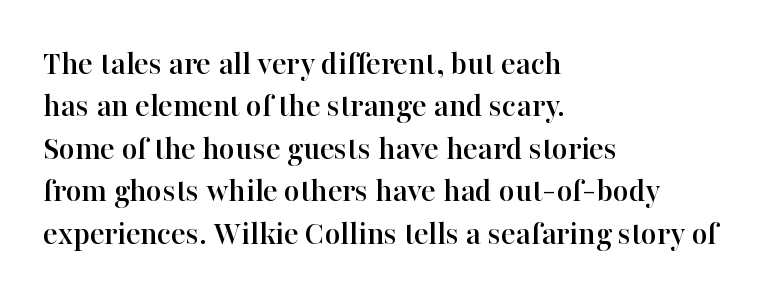
{"serif": "yes", "italic": "no", "width": "normal", "stroke_contrast": "high", "x_height": "medium", "monospaced": "no", "underline": "no", "align": "left", "line_spacing": "normal", "line_spacing_ratio": 1.25, "letter_spacing": "normal", "letter_spacing_em": 0.0, "glyph_px": 34}
